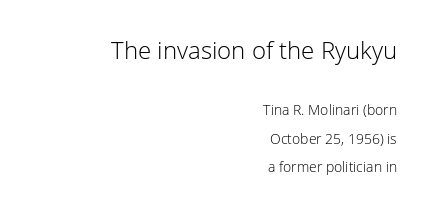
{"italic": "no", "bold": "no", "underline": "no", "align": "right", "line_spacing": "loose", "line_spacing_ratio": 2.01, "letter_spacing": "normal", "letter_spacing_em": 0.0, "larger_block": "first", "size_ratio": 1.71, "glyph_px": 24}
